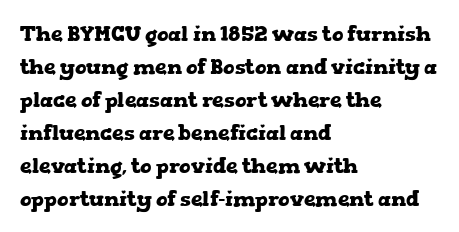
{"italic": "no", "bold": "yes", "underline": "no", "align": "left", "line_spacing": "normal", "line_spacing_ratio": 1.57, "letter_spacing": "normal", "letter_spacing_em": 0.0, "glyph_px": 21}
